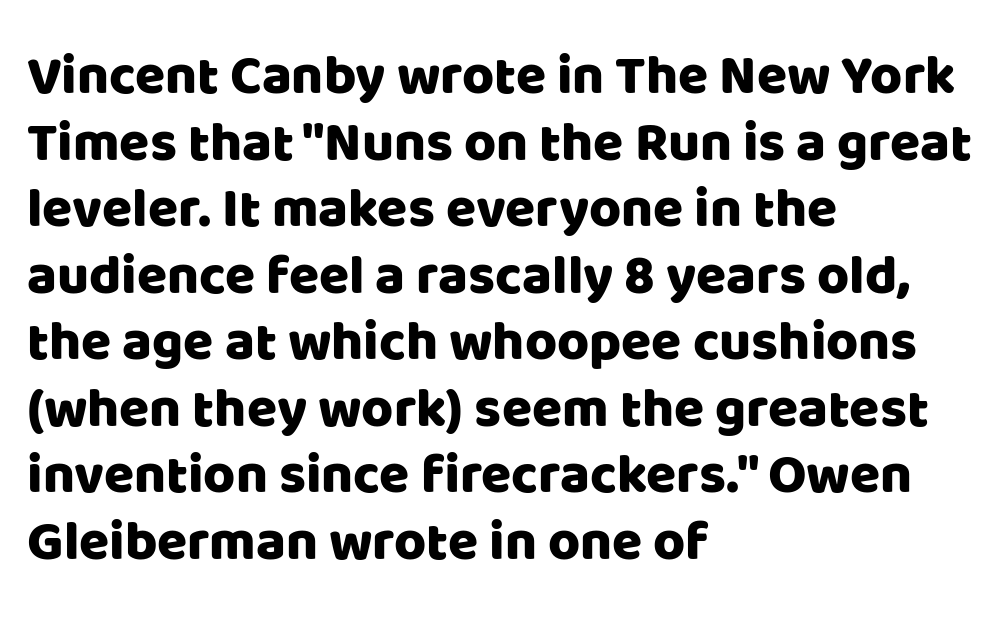
Notice how the passage keeps a crisp vertical edge on the left only. The horizontal fit of the characters is conventional and even. The area under the type is left untouched. You can tell it's not italic because the verticals are truly vertical. The rendering uses natural spacing where letterforms have individual widths.
